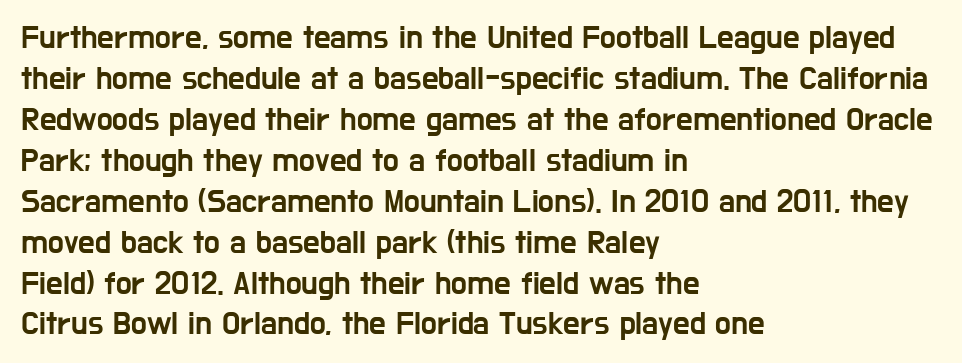
The image shows 33 px condensed sans-serif type, upright; set left-aligned, line spacing 1.24x, normal letter spacing, not underlined; low stroke contrast and a medium x-height.
